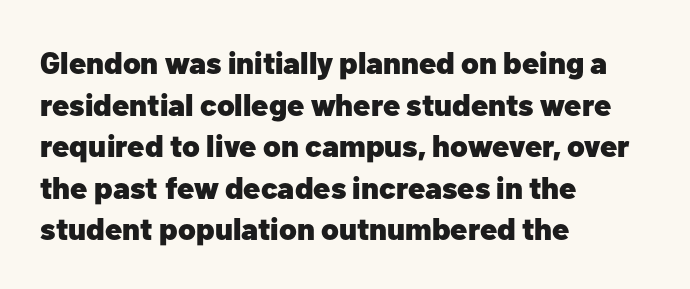
The image shows 31 px heavy sans-serif type, upright; set left-aligned, normal line spacing (1.34x), normal letter spacing, not underlined; low stroke contrast and a medium x-height.
